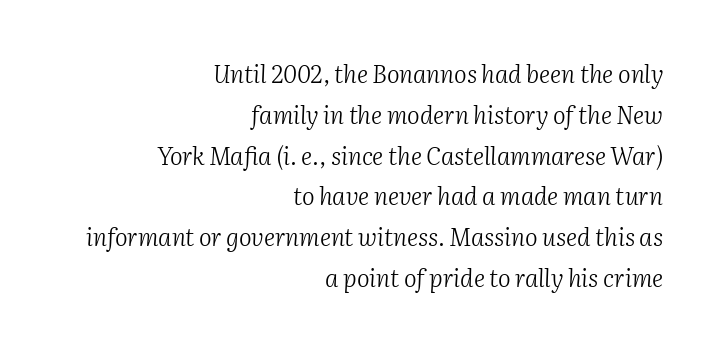
Q: Is the text bold? A: No.
Q: Is the text italic (slanted)? A: Yes, it leans right by about 2 degrees.
Q: Is the text underlined? A: No.
Q: How is the paragraph aligned? A: Right-aligned.
Q: Is the spacing between letters normal or unusually wide? A: Normal.
Q: Is the spacing between lines tight, normal or loose? A: Normal.
